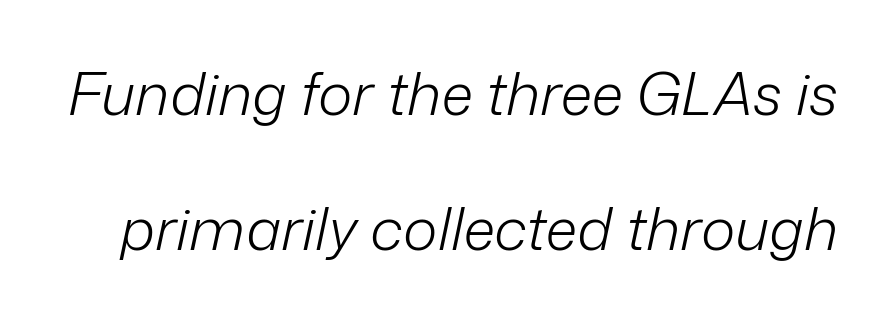
The line-height multiplier appears high, well above default. No chunkiness to these letters — they're not bold. A typesetter would call this proportional, since set widths differ per character. The glyphs look as if they've been sheared to an angle.
